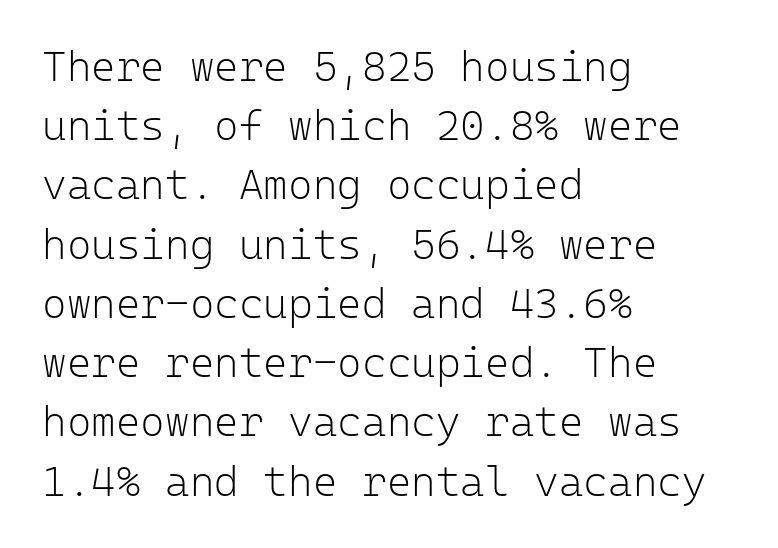
The image shows 42 px light sans-serif type, upright, monospaced; set left-aligned, normal line spacing (1.41x), normal letter spacing, not underlined; low stroke contrast and a medium x-height.
